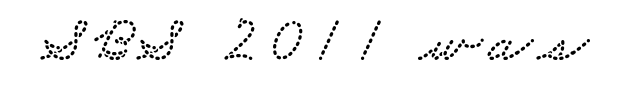
These lines are rendered in a variable-pitch font. Each letter's strokes conclude with small projecting serifs. The passage shown is not underscored anywhere.
